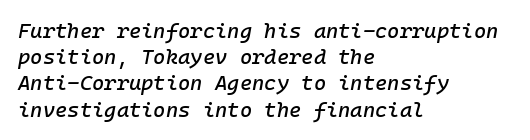
Between one letter and the next there's only the usual sliver of space. Does the copy run flush right? No — it runs flush left. Baseline-to-baseline distance is the conventional proportion of letter height. Words float on clear page, feet unadorned.
